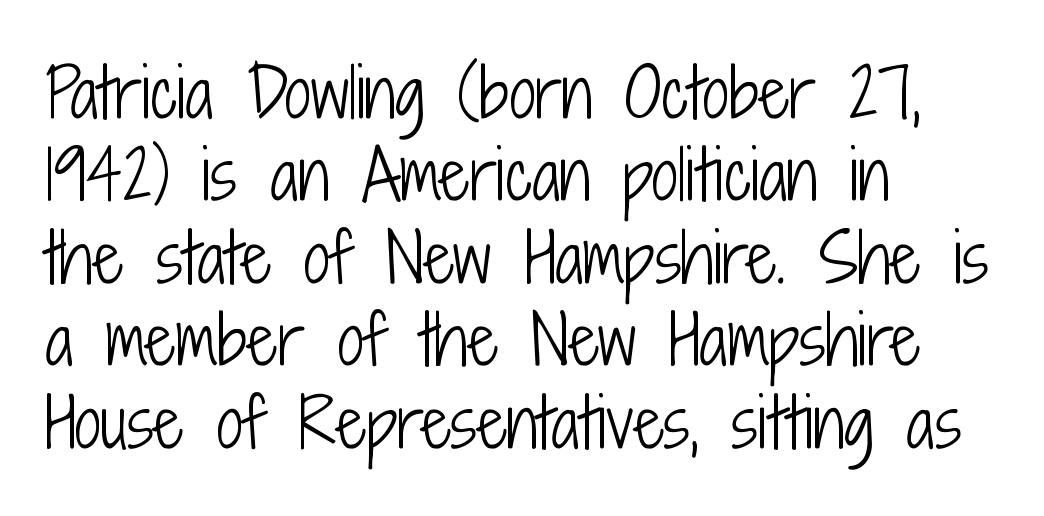
This rendering features lettering with no underline. How would I describe the line gaps? Plain and ordinary. This is the regular roman posture of the typeface. Looks like regular typesetting: each glyph gets only the width it needs.
